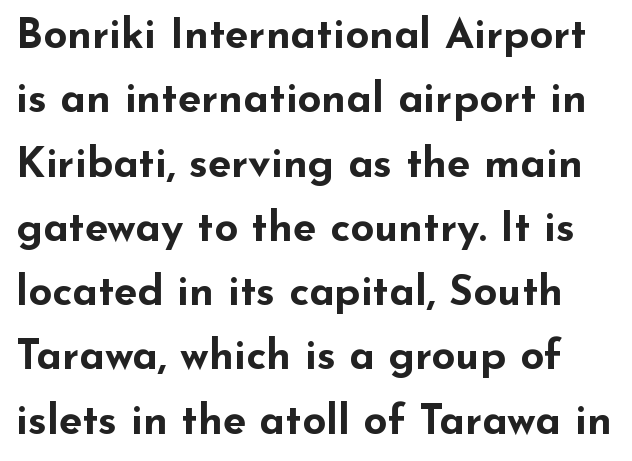
The image shows 42 px bold, wide sans-serif type, upright; set normal line spacing (1.53x), normal letter spacing, not underlined; low stroke contrast and a small x-height.
